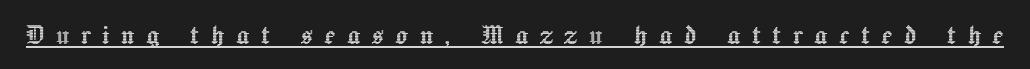
This sample carries an underscore along the baseline area. Designer's note — italics off, roman on. What stands out about the letter spacing? Its width — letters are far apart. This sample has the flowing, uneven cadence of proportional lettering.
